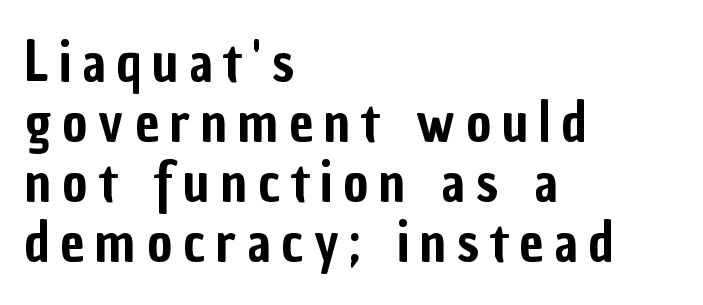
{"serif": "no", "italic": "no", "width": "condensed", "stroke_contrast": "low", "x_height": "medium", "monospaced": "no", "underline": "no", "align": "left", "line_spacing": "tight", "line_spacing_ratio": 1.11, "letter_spacing": "wide", "letter_spacing_em": 0.2, "glyph_px": 54}
